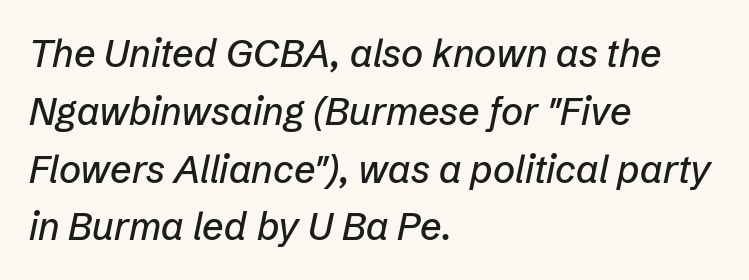
The foot of each line stays bare and open. The rendering anchors every line to the left-hand side. How are the letters spaced? Ordinarily, with no added tracking. The block of text has a typical density, with ordinary space between rows. Italic? Definitely — the glyphs are oblique. Think of a printed novel: that variable character pitch is what you see here.
